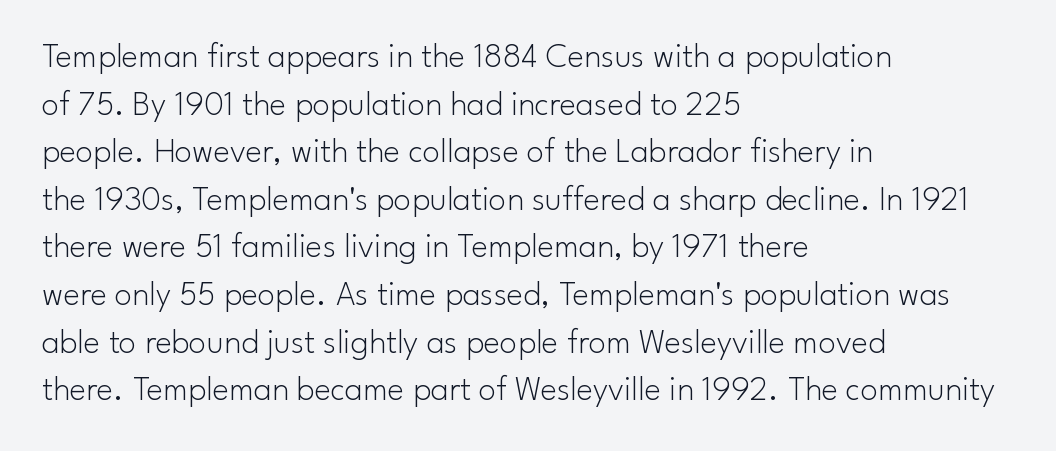
Q: Is the text bold? A: No.
Q: Is the text italic (slanted)? A: No, it is upright.
Q: Is the typeface a serif or a sans-serif typeface? A: Sans-serif.
Q: Is the text underlined? A: No.
Q: How is the paragraph aligned? A: Left-aligned.
Q: Is the spacing between letters normal or unusually wide? A: Normal.
Q: Is the spacing between lines tight, normal or loose? A: Normal.
Q: Width (condensed, normal, or wide)? A: Normal.
Q: Stroke contrast? A: Low.
Q: x-height? A: Small.
Q: Monospaced? A: No.
